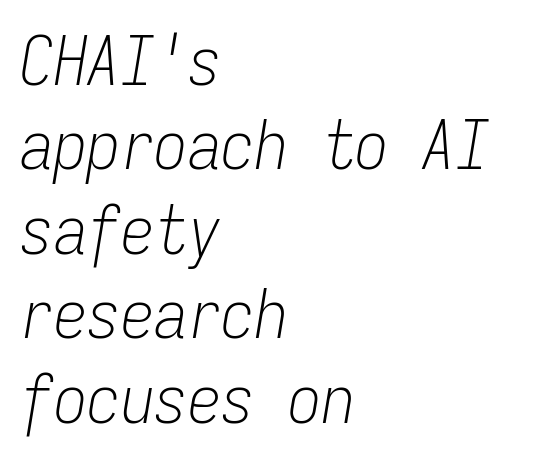
Q: Is the text bold? A: No.
Q: Is the text italic (slanted)? A: Yes, it leans right by about 9 degrees.
Q: Is the text underlined? A: No.
Q: How is the paragraph aligned? A: Left-aligned.
Q: Is the spacing between letters normal or unusually wide? A: Normal.
Q: Is the spacing between lines tight, normal or loose? A: Normal.
Q: Width (condensed, normal, or wide)? A: Condensed.
Q: Stroke contrast? A: Low.
Q: x-height? A: Medium.
Q: Monospaced? A: Yes.
